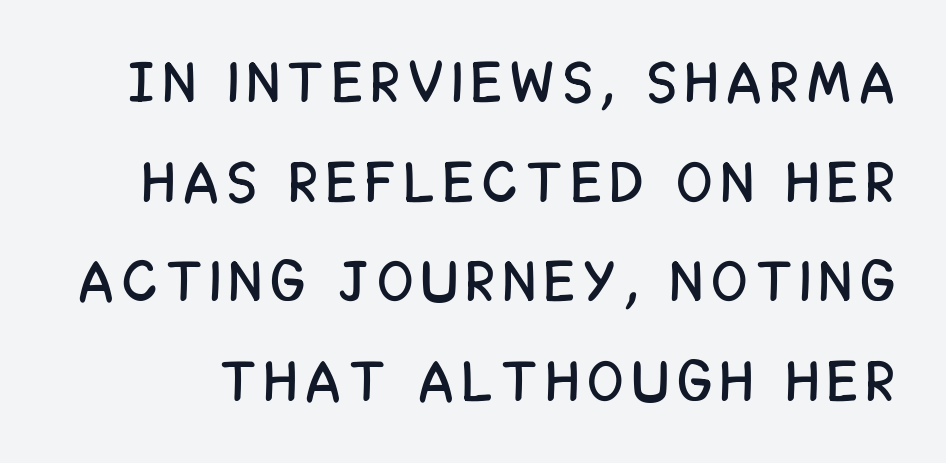
When letters stand straight like this, we call the style roman or upright. A bare baseline throughout the passage. Think of a printed novel: that variable character pitch is what you see here. Classification — sans serif.
